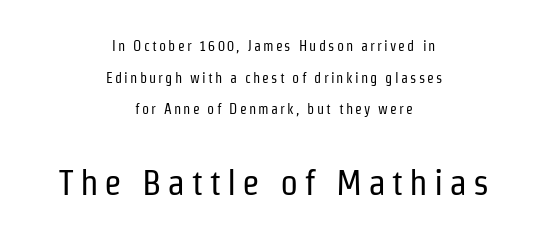
Q: Is the text bold? A: No.
Q: Is the text italic (slanted)? A: No, it is upright.
Q: Is the typeface a serif or a sans-serif typeface? A: Sans-serif.
Q: Is the text underlined? A: No.
Q: How is the paragraph aligned? A: Centered.
Q: Is the spacing between lines tight, normal or loose? A: Loose.
Q: Which block of text is set in a larger size, the first (top) or the second (bottom)? A: The second (bottom) one.
Q: Width (condensed, normal, or wide)? A: Condensed.
Q: Stroke contrast? A: Low.
Q: x-height? A: Medium.
Q: Monospaced? A: No.
